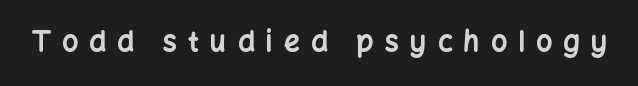
Q: Is the text bold? A: Yes.
Q: Is the text italic (slanted)? A: No, it is upright.
Q: Is the typeface a serif or a sans-serif typeface? A: Sans-serif.
Q: Is the text underlined? A: No.
Q: Is the spacing between letters normal or unusually wide? A: Unusually wide.
Q: Width (condensed, normal, or wide)? A: Normal.
Q: Stroke contrast? A: Low.
Q: x-height? A: Medium.
Q: Monospaced? A: No.
